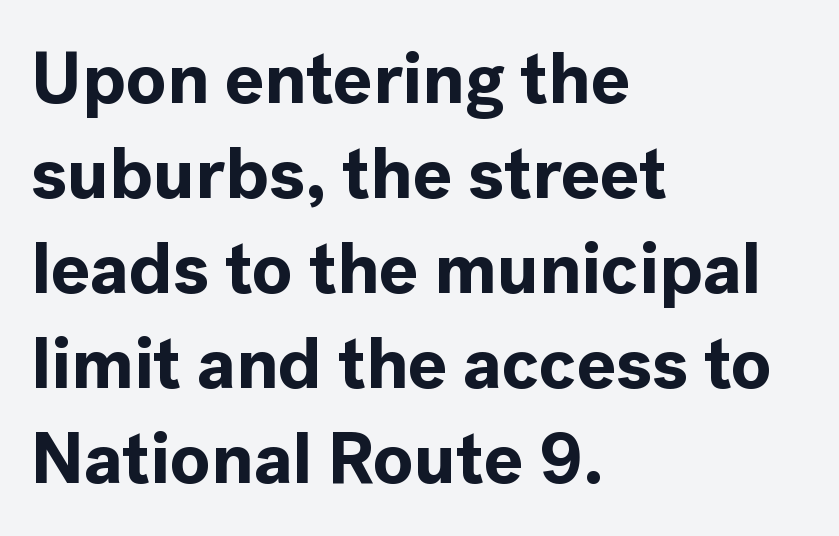
Q: Is the text bold? A: Yes.
Q: Is the text italic (slanted)? A: No, it is upright.
Q: Is the typeface a serif or a sans-serif typeface? A: Sans-serif.
Q: Is the text underlined? A: No.
Q: How is the paragraph aligned? A: Left-aligned.
Q: Is the spacing between letters normal or unusually wide? A: Normal.
Q: Is the spacing between lines tight, normal or loose? A: Normal.
Q: Width (condensed, normal, or wide)? A: Normal.
Q: x-height? A: Medium.
Q: Monospaced? A: No.
